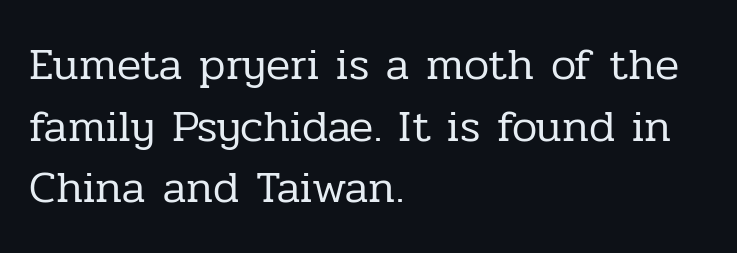
{"serif": "yes", "italic": "no", "bold": "no", "weight": "regular", "width": "normal", "stroke_contrast": "low", "x_height": "medium", "monospaced": "no", "underline": "no", "align": "left", "line_spacing": "normal", "line_spacing_ratio": 1.37, "letter_spacing": "normal", "letter_spacing_em": 0.0, "glyph_px": 45}
